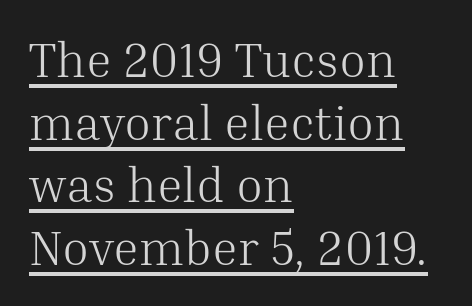
Q: Is the text bold? A: No.
Q: Is the text italic (slanted)? A: No, it is upright.
Q: Is the typeface a serif or a sans-serif typeface? A: Serif.
Q: Is the text underlined? A: Yes.
Q: How is the paragraph aligned? A: Left-aligned.
Q: Is the spacing between letters normal or unusually wide? A: Normal.
Q: Is the spacing between lines tight, normal or loose? A: Normal.
Q: Width (condensed, normal, or wide)? A: Normal.
Q: Stroke contrast? A: Medium.
Q: x-height? A: Medium.
Q: Monospaced? A: No.
